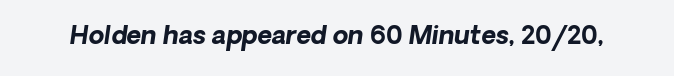
The baseline area is clear. The face used here is rendered with its standard letterfit. The face used here has the dense, thick strokes of a bold.
